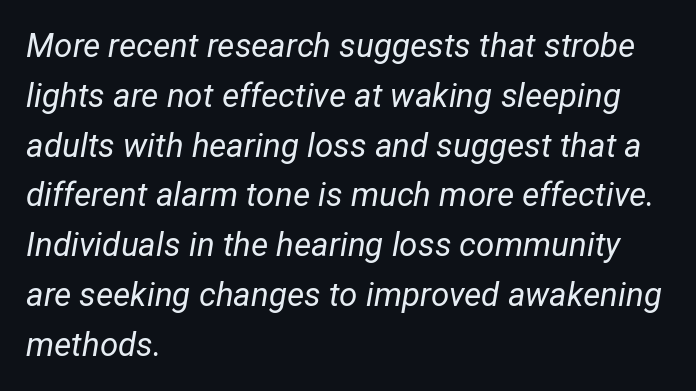
The image shows 33 px regular-weight type, italic (leaning right); set left-aligned, normal line spacing (1.51x), normal letter spacing, not underlined; low stroke contrast and a medium x-height.
